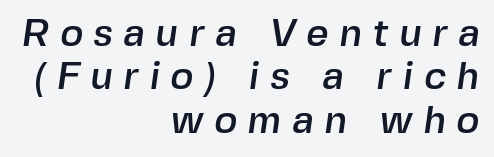
The block of text is dense from top to bottom, with scant space between rows. The passage shown has open, widely tracked lettering throughout. The passage is arranged like a letterhead date or caption credit — flush right. Each letter keeps its own natural width here, so spacing adapts to shape. Serif or sans? Sans — the stroke terminals are bare.
